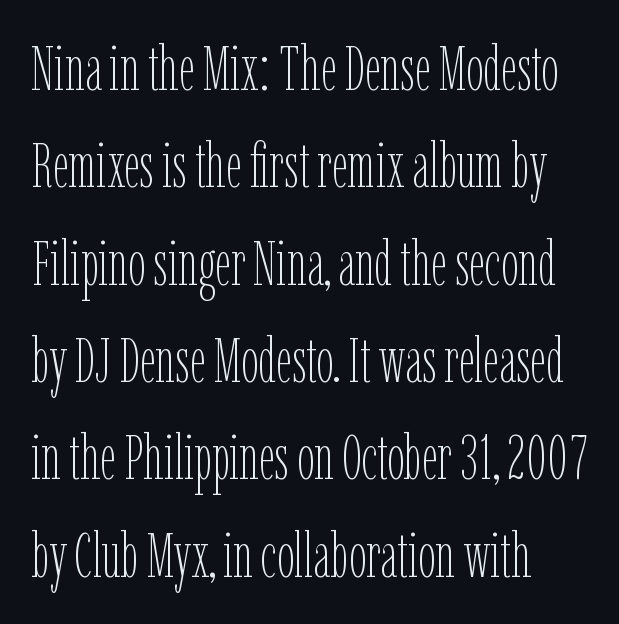
A student would call this left alignment; a typographer would say flush left, rag right. This sample has the flowing, uneven cadence of proportional lettering. Stem width sits at or under what a default text font uses. The space between consecutive lines is moderate. The letterforms sit shoulder to shoulder at normal distance.
